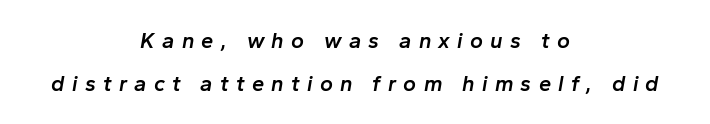
{"italic": "yes", "lean": "right", "slant_degrees": 10, "bold": "semi", "underline": "no", "align": "center", "line_spacing": "loose", "line_spacing_ratio": 1.95, "letter_spacing": "wide", "letter_spacing_em": 0.33, "glyph_px": 22}
